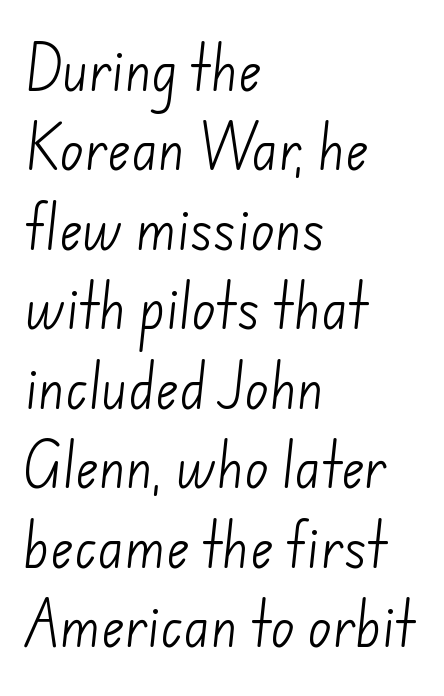
{"serif": "no", "bold": "no", "weight": "light", "width": "normal", "stroke_contrast": "low", "x_height": "small", "monospaced": "no", "underline": "no", "align": "left", "line_spacing": "normal", "line_spacing_ratio": 1.59, "letter_spacing": "normal", "letter_spacing_em": 0.0, "glyph_px": 50}
